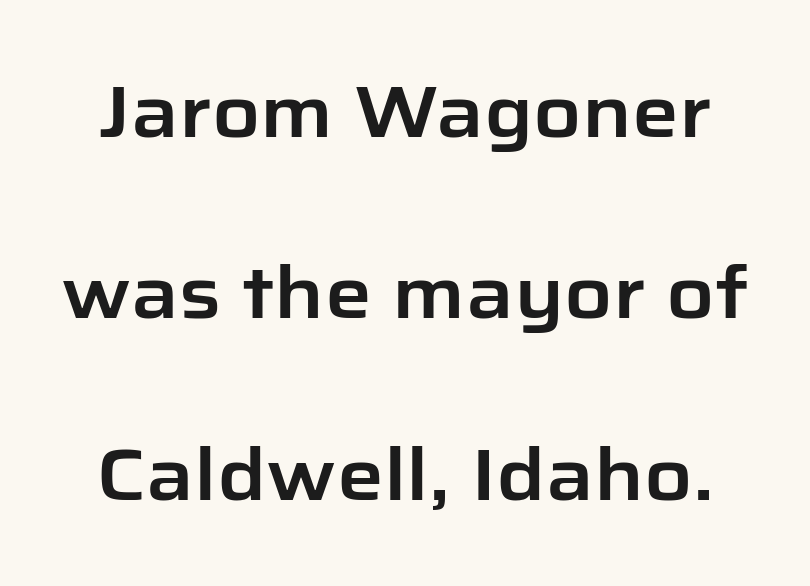
Caption: standard tracking, unaltered. Stroke terminals: plain, sans-serif. The specimen reads as upright at a glance. Check under the words: just untouched page. Do the characters align in a grid? No, the font is proportional. A typesetter would call this leading open, well beyond the default.
